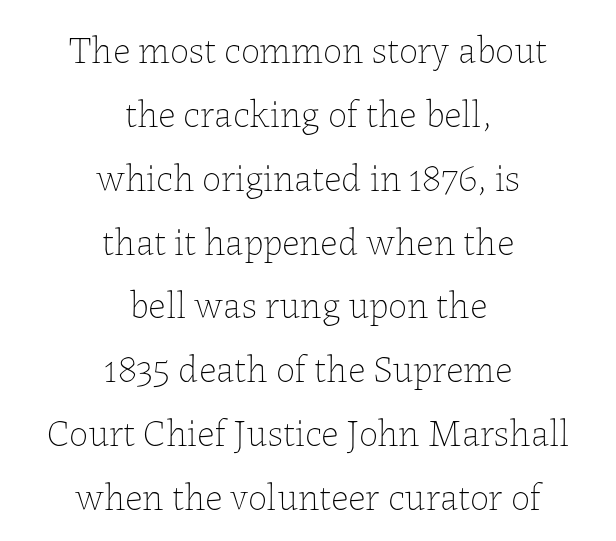
The letterforms sit shoulder to shoulder at normal distance. Do the characters align in a grid? No, the font is proportional. The passage shown stacks its lines at a standard gap. A centered setting, common on invitations and titles, is used for this passage.
